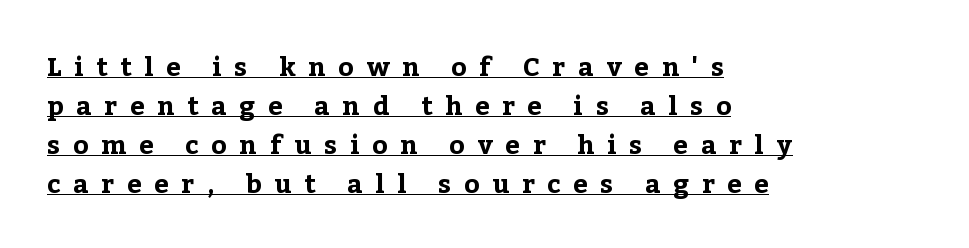
The image shows 26 px bold type, upright; set left-aligned, normal line spacing (1.5x), unusually wide letter spacing (+0.49 em), underlined.
